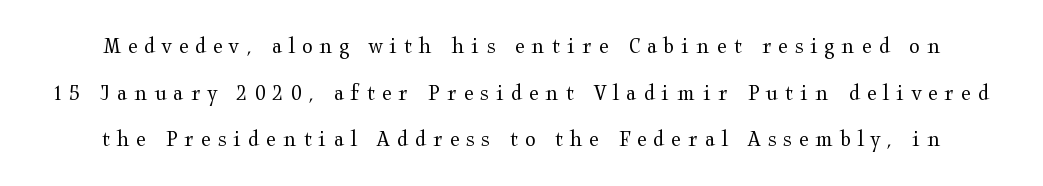
The image shows 24 px text type, upright; set loose line spacing (1.94x), unusually wide letter spacing (+0.29 em), not underlined.
